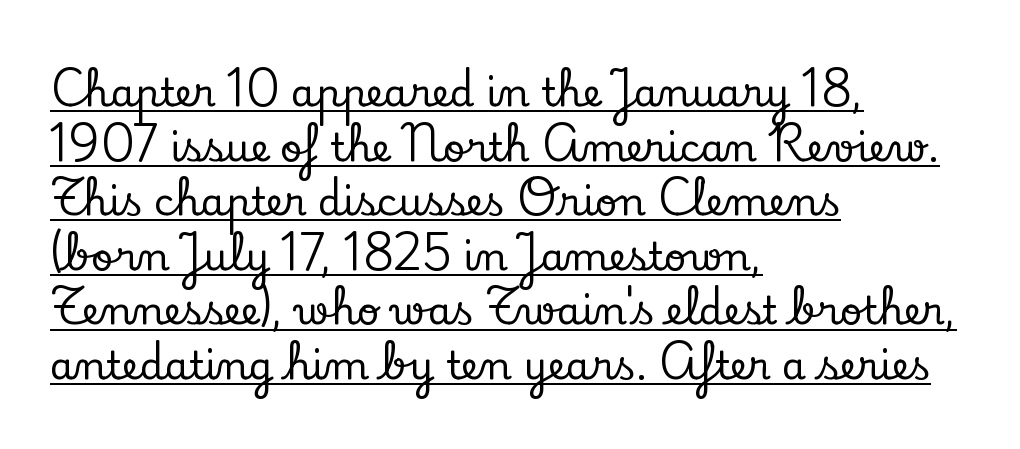
Q: Is the text italic (slanted)? A: No, it is upright.
Q: Is the typeface a serif or a sans-serif typeface? A: Serif.
Q: Is the text underlined? A: Yes.
Q: How is the paragraph aligned? A: Left-aligned.
Q: Is the spacing between letters normal or unusually wide? A: Normal.
Q: Is the spacing between lines tight, normal or loose? A: Normal.
Q: Width (condensed, normal, or wide)? A: Normal.
Q: Stroke contrast? A: Low.
Q: x-height? A: Small.
Q: Monospaced? A: No.
